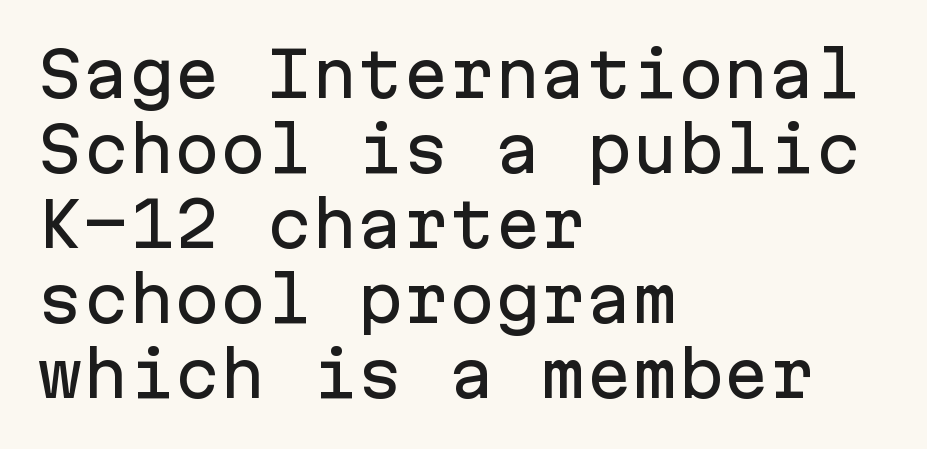
Q: Is the text italic (slanted)? A: No, it is upright.
Q: Is the typeface a serif or a sans-serif typeface? A: Sans-serif.
Q: Is the text underlined? A: No.
Q: How is the paragraph aligned? A: Left-aligned.
Q: Is the spacing between letters normal or unusually wide? A: Normal.
Q: Width (condensed, normal, or wide)? A: Normal.
Q: Stroke contrast? A: Low.
Q: x-height? A: Medium.
Q: Monospaced? A: Yes.
